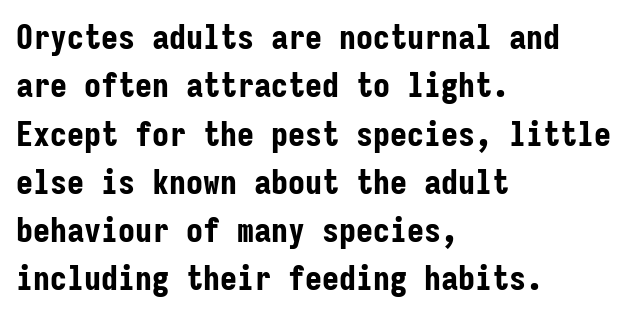
You can tell from the bare stems that sans-serif type was used. What stands out about the letter spacing? Nothing — it is the standard amount. Typographic density is high because the face is bold. Rendered with straight, roman letterforms. Bare-footed words on every line.
